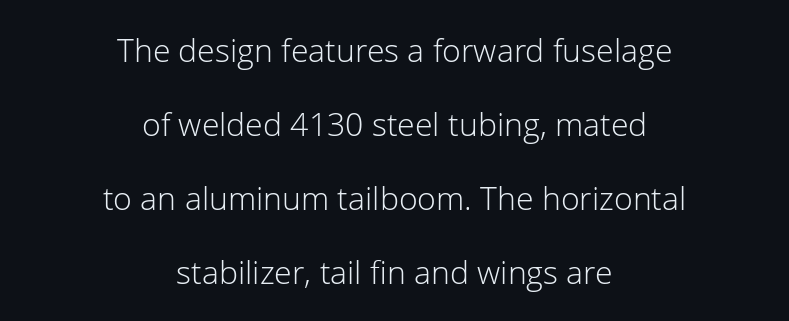
The typesetter chose a symmetrical, centered arrangement here. Compared with a typical body face, this is equally light or lighter still. This sample uses a sans-serif face. Do the letters lean? They stand straight. A great deal of white space separates one row of letters from the next.
